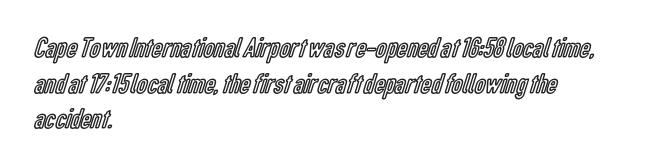
{"width": "condensed", "x_height": "medium", "monospaced": "no", "underline": "no", "align": "left", "line_spacing_ratio": 1.23, "letter_spacing": "normal", "letter_spacing_em": 0.0, "glyph_px": 29}
